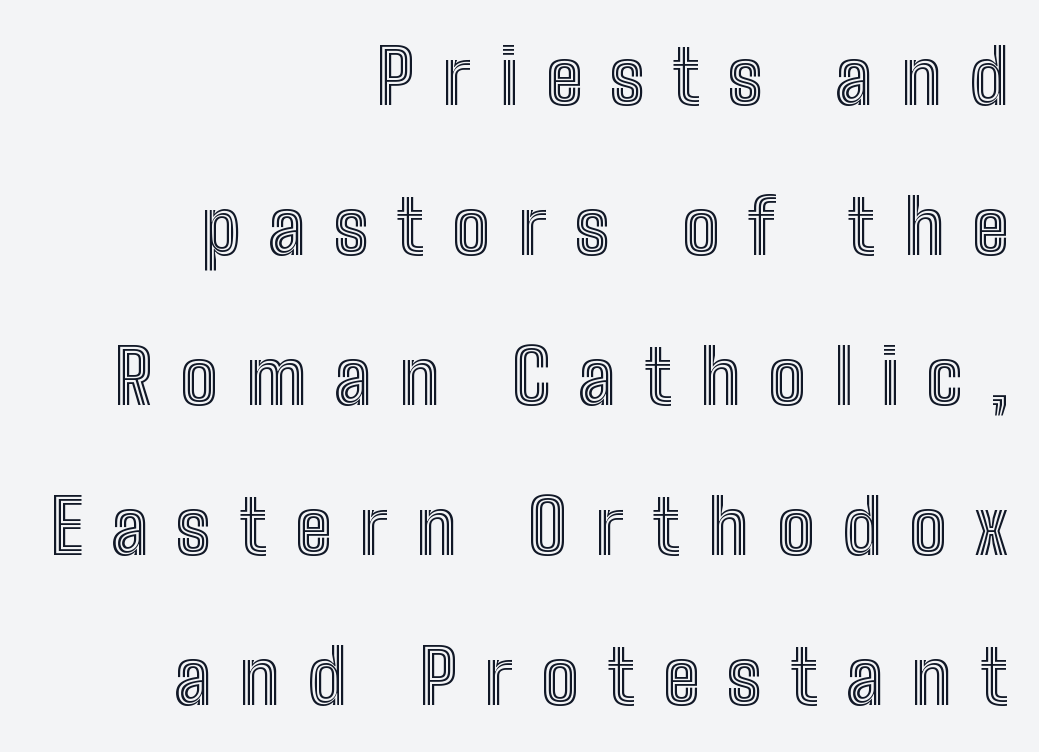
{"italic": "no", "width": "condensed", "x_height": "medium", "monospaced": "no", "underline": "no", "align": "right", "line_spacing": "loose", "line_spacing_ratio": 2.0, "letter_spacing": "wide", "letter_spacing_em": 0.37, "glyph_px": 75}
